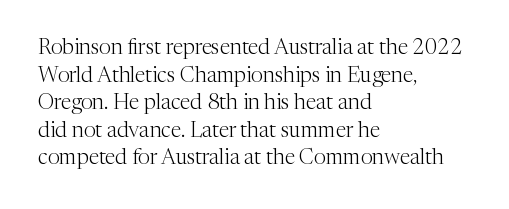
Q: Is the text bold? A: No.
Q: Is the text italic (slanted)? A: No, it is upright.
Q: Is the text underlined? A: No.
Q: How is the paragraph aligned? A: Left-aligned.
Q: Is the spacing between letters normal or unusually wide? A: Normal.
Q: Is the spacing between lines tight, normal or loose? A: Normal.
